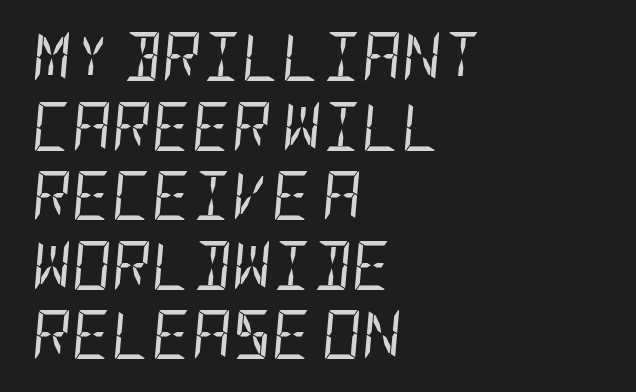
{"italic": "yes", "lean": "right", "slant_degrees": 5, "bold": "no", "weight": "regular", "width": "condensed", "stroke_contrast": "low", "x_height": "large", "underline": "no", "align": "left", "line_spacing": "normal", "line_spacing_ratio": 1.42, "letter_spacing": "normal", "letter_spacing_em": 0.0, "glyph_px": 49}
